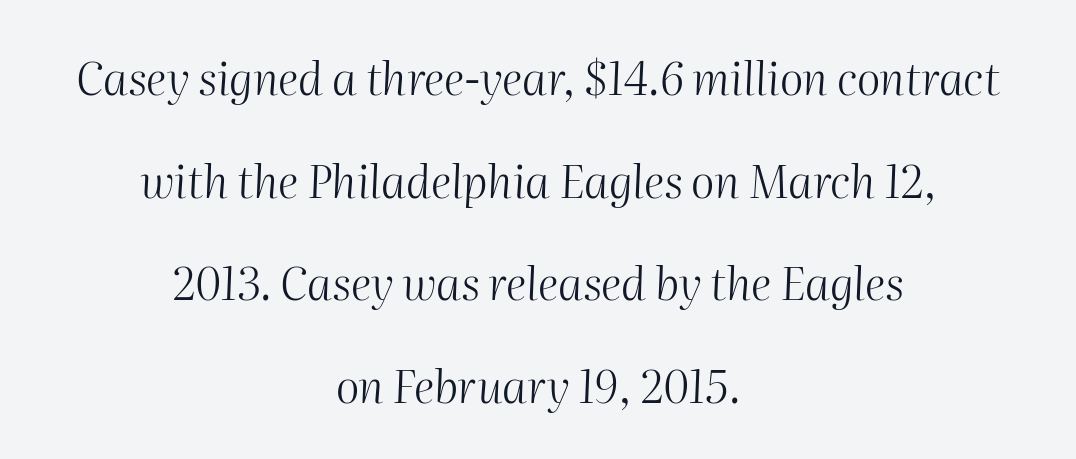
Q: Is the text bold? A: No.
Q: Is the text italic (slanted)? A: Yes, it leans right by about 2 degrees.
Q: Is the text underlined? A: No.
Q: How is the paragraph aligned? A: Centered.
Q: Is the spacing between letters normal or unusually wide? A: Normal.
Q: Is the spacing between lines tight, normal or loose? A: Loose.
Q: Width (condensed, normal, or wide)? A: Normal.
Q: Stroke contrast? A: Medium.
Q: x-height? A: Medium.
Q: Monospaced? A: No.
